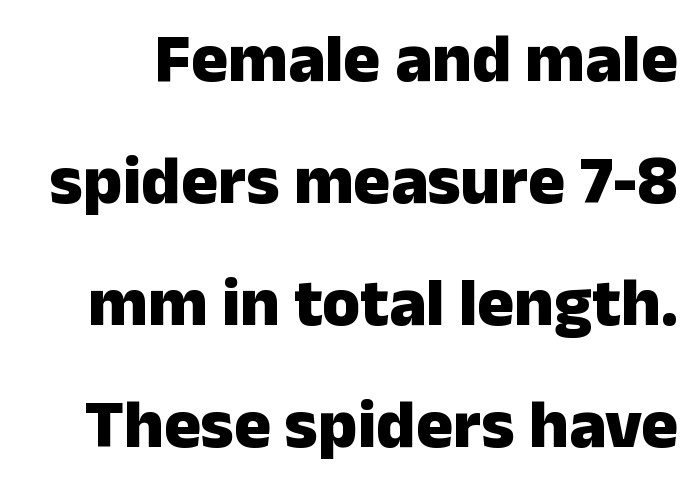
Q: Is the text bold? A: Yes.
Q: Is the text italic (slanted)? A: No, it is upright.
Q: Is the typeface a serif or a sans-serif typeface? A: Sans-serif.
Q: Is the text underlined? A: No.
Q: Is the spacing between letters normal or unusually wide? A: Normal.
Q: Width (condensed, normal, or wide)? A: Normal.
Q: Stroke contrast? A: Low.
Q: x-height? A: Medium.
Q: Monospaced? A: No.
